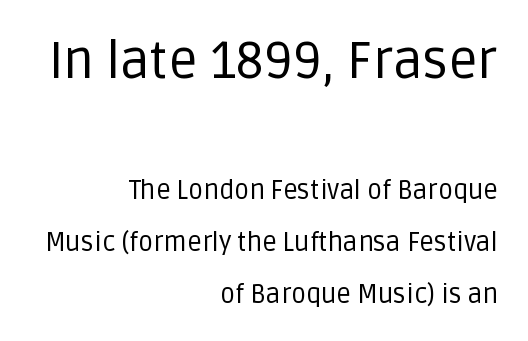
In CSS terms this would be text-align: right. Upright lettering throughout. A great deal of white space separates one row of letters from the next. No extra ink here — the face is not bold. The face used here is rendered with its standard letterfit.
